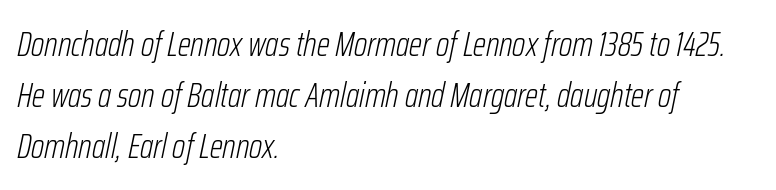
{"italic": "yes", "lean": "right", "slant_degrees": 12, "bold": "no", "weight": "light", "width": "condensed", "stroke_contrast": "low", "x_height": "medium", "monospaced": "no", "underline": "no", "align": "left", "line_spacing": "normal", "line_spacing_ratio": 1.5, "letter_spacing": "normal", "letter_spacing_em": 0.0, "glyph_px": 34}
